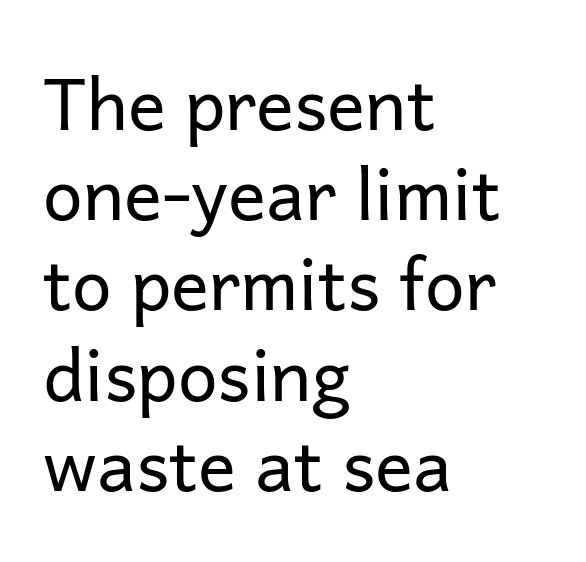
You could not count columns in this text — the font is proportionally spaced. Nothing sits at the stroke ends, so this counts as sans-serif. The designer left line spacing at the default. A light-to-regular cut is what we see here. Ordinary non-slanted type is in use. Check the space under the baseline: it is left empty.
